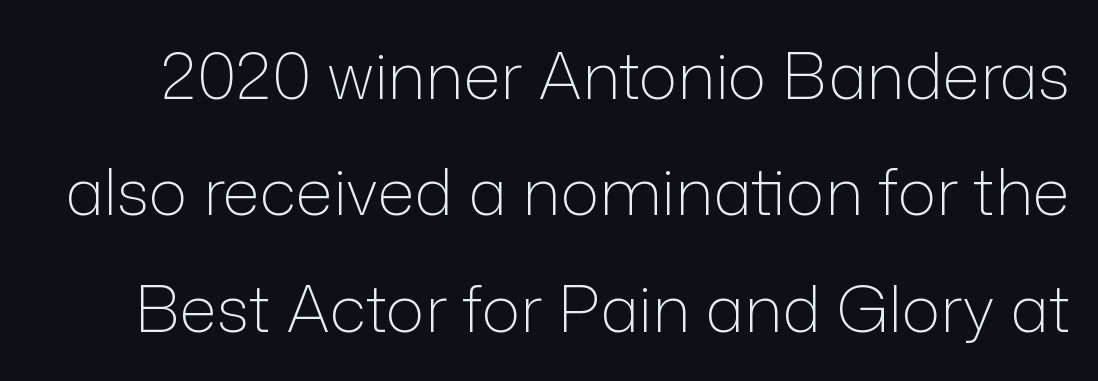
Q: Is the text bold? A: No.
Q: Is the text italic (slanted)? A: No, it is upright.
Q: Is the typeface a serif or a sans-serif typeface? A: Sans-serif.
Q: Is the text underlined? A: No.
Q: Is the spacing between letters normal or unusually wide? A: Normal.
Q: Width (condensed, normal, or wide)? A: Normal.
Q: Stroke contrast? A: Low.
Q: x-height? A: Medium.
Q: Monospaced? A: No.
